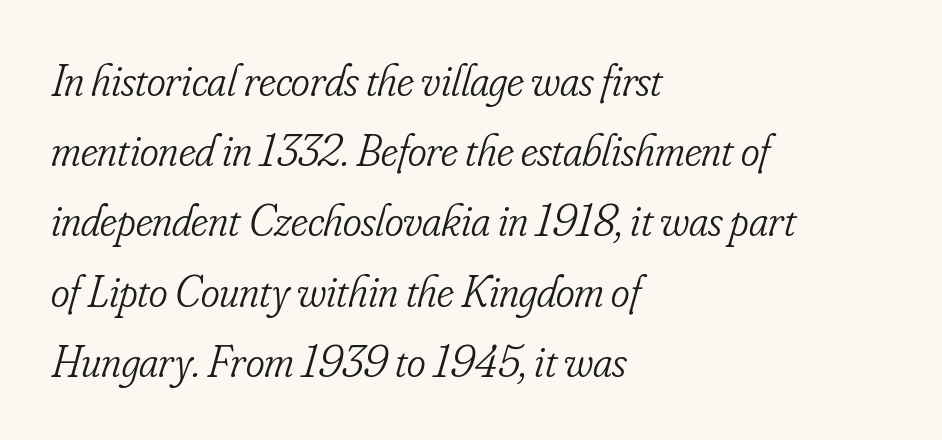
Q: Is the text bold? A: No.
Q: Is the text italic (slanted)? A: Yes, it leans right by about 16 degrees.
Q: Is the typeface a serif or a sans-serif typeface? A: Serif.
Q: Is the text underlined? A: No.
Q: How is the paragraph aligned? A: Left-aligned.
Q: Is the spacing between letters normal or unusually wide? A: Normal.
Q: Is the spacing between lines tight, normal or loose? A: Normal.
Q: Width (condensed, normal, or wide)? A: Condensed.
Q: Stroke contrast? A: Low.
Q: x-height? A: Small.
Q: Monospaced? A: No.
